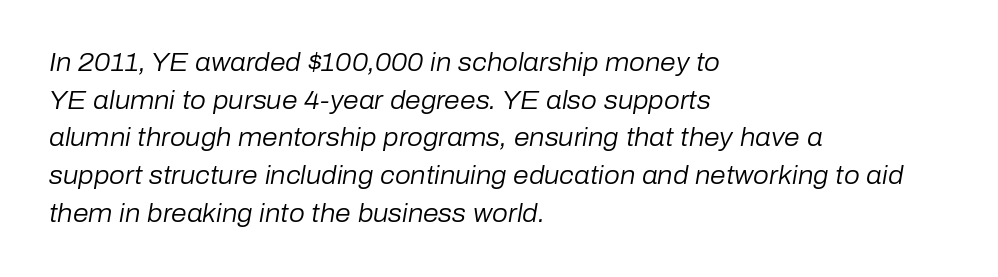
The image shows 25 px text type, italic (leaning right); set left-aligned, normal line spacing (1.51x), normal letter spacing, not underlined.
